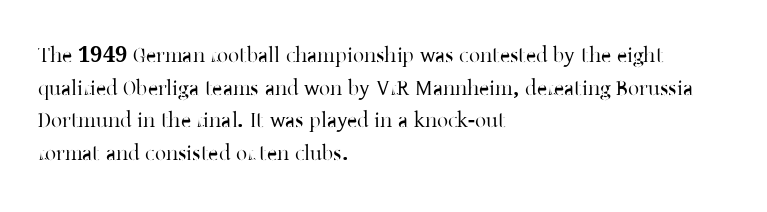
{"italic": "no", "underline": "no", "align": "left", "line_spacing": "normal", "line_spacing_ratio": 1.48, "letter_spacing": "normal", "letter_spacing_em": 0.0, "glyph_px": 22}
